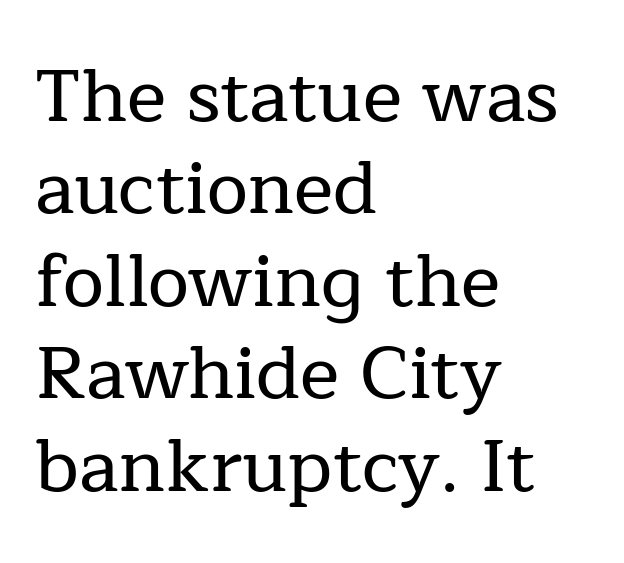
{"serif": "yes", "italic": "no", "width": "normal", "stroke_contrast": "low", "x_height": "medium", "monospaced": "no", "underline": "no", "align": "left", "line_spacing": "normal", "line_spacing_ratio": 1.25, "letter_spacing": "normal", "letter_spacing_em": 0.0, "glyph_px": 74}
